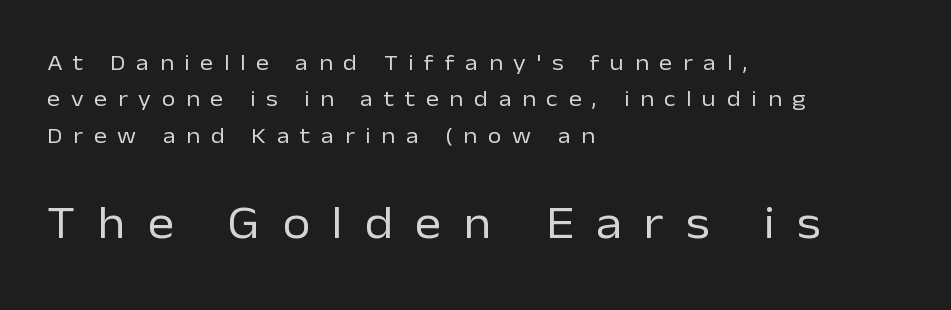
The image shows 45 px regular-weight sans-serif type, upright; set left-aligned, normal line spacing (1.65x), unusually wide letter spacing (+0.49 em), not underlined; the second (bottom) block is 2.05x larger; low stroke contrast and a medium x-height.
